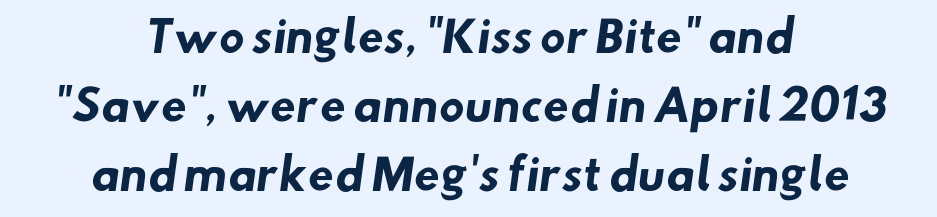
{"serif": "no", "bold": "yes", "weight": "heavy", "width": "normal", "stroke_contrast": "low", "x_height": "small", "monospaced": "no", "underline": "no", "align": "center", "line_spacing": "normal", "line_spacing_ratio": 1.64, "letter_spacing": "normal", "letter_spacing_em": 0.0, "glyph_px": 42}
